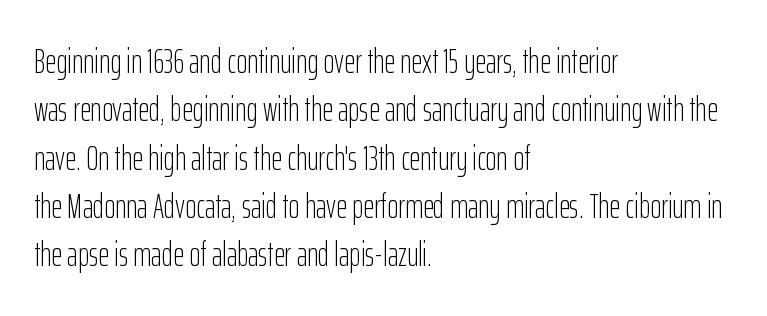
Q: Is the text bold? A: No.
Q: Is the text italic (slanted)? A: No, it is upright.
Q: Is the typeface a serif or a sans-serif typeface? A: Sans-serif.
Q: Is the text underlined? A: No.
Q: How is the paragraph aligned? A: Left-aligned.
Q: Is the spacing between letters normal or unusually wide? A: Normal.
Q: Is the spacing between lines tight, normal or loose? A: Normal.
Q: Width (condensed, normal, or wide)? A: Condensed.
Q: Stroke contrast? A: Low.
Q: x-height? A: Medium.
Q: Monospaced? A: No.
